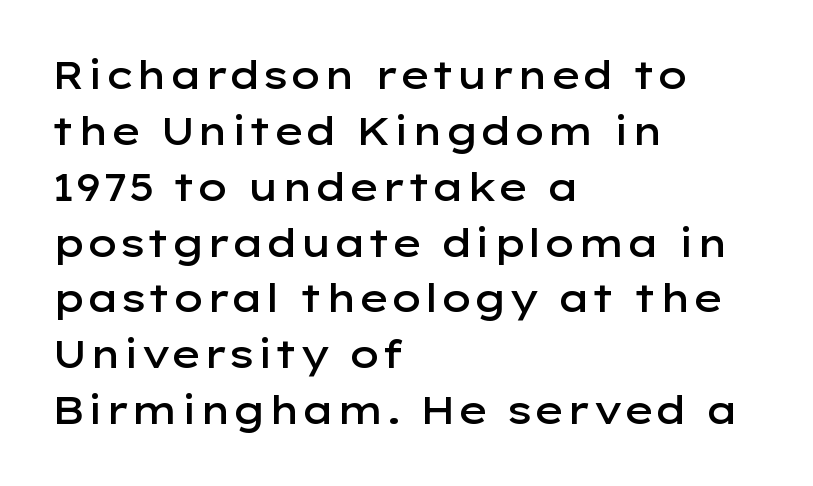
Q: Is the text bold? A: Semi-bold.
Q: Is the text italic (slanted)? A: No, it is upright.
Q: Is the typeface a serif or a sans-serif typeface? A: Sans-serif.
Q: Is the text underlined? A: No.
Q: How is the paragraph aligned? A: Left-aligned.
Q: Is the spacing between letters normal or unusually wide? A: Normal.
Q: Is the spacing between lines tight, normal or loose? A: Normal.
Q: Width (condensed, normal, or wide)? A: Wide.
Q: Stroke contrast? A: Low.
Q: x-height? A: Medium.
Q: Monospaced? A: No.
